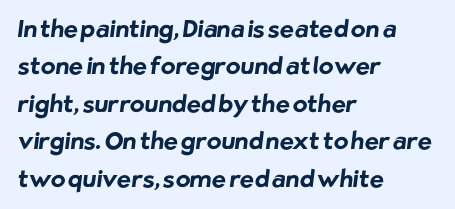
{"bold": "yes", "underline": "no", "align": "left", "line_spacing": "normal", "line_spacing_ratio": 1.56, "letter_spacing": "normal", "letter_spacing_em": 0.0, "glyph_px": 24}
